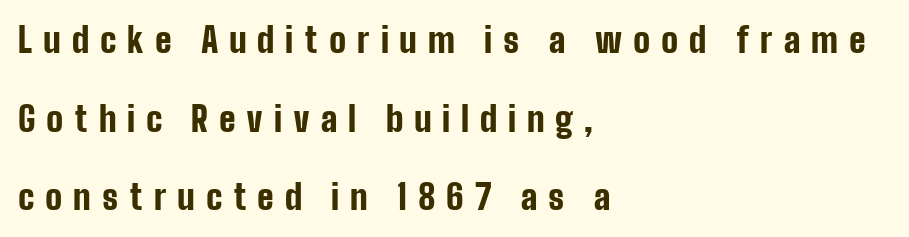
Q: Is the text bold? A: Yes.
Q: Is the text italic (slanted)? A: No, it is upright.
Q: Is the typeface a serif or a sans-serif typeface? A: Sans-serif.
Q: Is the text underlined? A: No.
Q: How is the paragraph aligned? A: Left-aligned.
Q: Is the spacing between letters normal or unusually wide? A: Unusually wide.
Q: Is the spacing between lines tight, normal or loose? A: Loose.
Q: Width (condensed, normal, or wide)? A: Condensed.
Q: Stroke contrast? A: Low.
Q: x-height? A: Medium.
Q: Monospaced? A: No.
